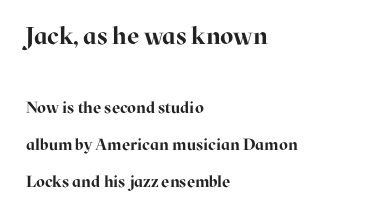
Size contrast runs from large at the top to small at the bottom. This is roman type, the default non-slanted kind. Typographic density is high because the face is bold. Typeset ragged right — the left edge is the straight one. You could fit nearly another row in the gap between these rows.
